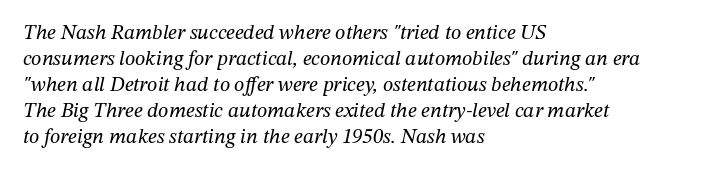
{"italic": "yes", "lean": "right", "slant_degrees": 12, "bold": "no", "underline": "no", "align": "left", "line_spacing_ratio": 1.24, "letter_spacing": "normal", "letter_spacing_em": 0.0, "glyph_px": 21}
